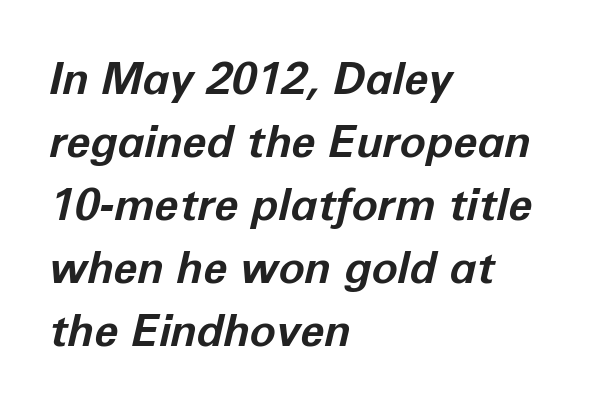
The image shows 44 px bold type, italic (leaning right); set left-aligned, normal line spacing (1.43x), normal letter spacing, not underlined; low stroke contrast and a medium x-height.
